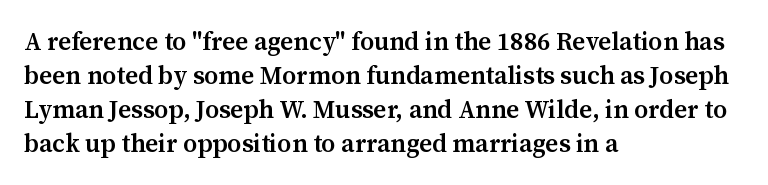
{"italic": "no", "bold": "semi", "underline": "no", "align": "left", "line_spacing": "normal", "line_spacing_ratio": 1.36, "letter_spacing": "normal", "letter_spacing_em": 0.0, "glyph_px": 25}
